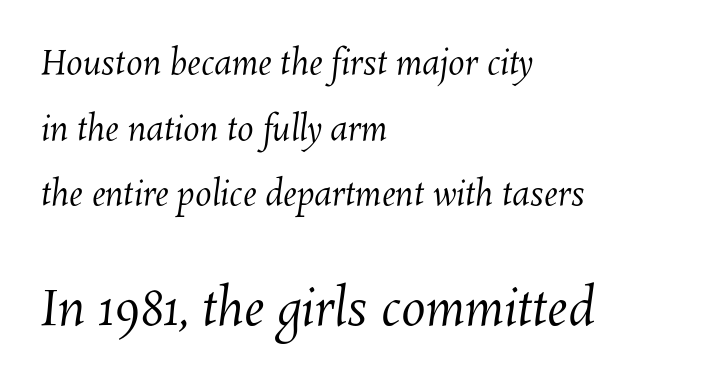
Spacing verdict: proportional, widths tailored to each character. Type without underlining. Between these two stacked blocks, the lower one wins on size. One-word summary of the alignment: left. Successive baselines arrive slowly, with a big drop between each.
